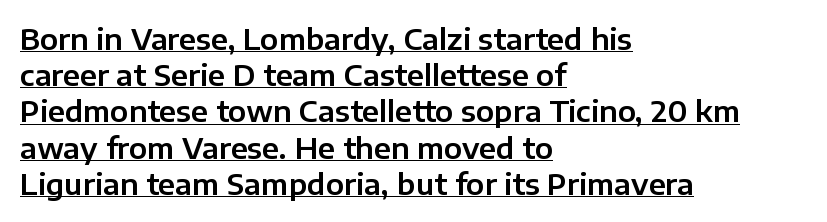
Q: Is the text italic (slanted)? A: No, it is upright.
Q: Is the typeface a serif or a sans-serif typeface? A: Sans-serif.
Q: Is the text underlined? A: Yes.
Q: How is the paragraph aligned? A: Left-aligned.
Q: Is the spacing between letters normal or unusually wide? A: Normal.
Q: Is the spacing between lines tight, normal or loose? A: Normal.
Q: Width (condensed, normal, or wide)? A: Normal.
Q: Stroke contrast? A: Low.
Q: x-height? A: Medium.
Q: Monospaced? A: No.
